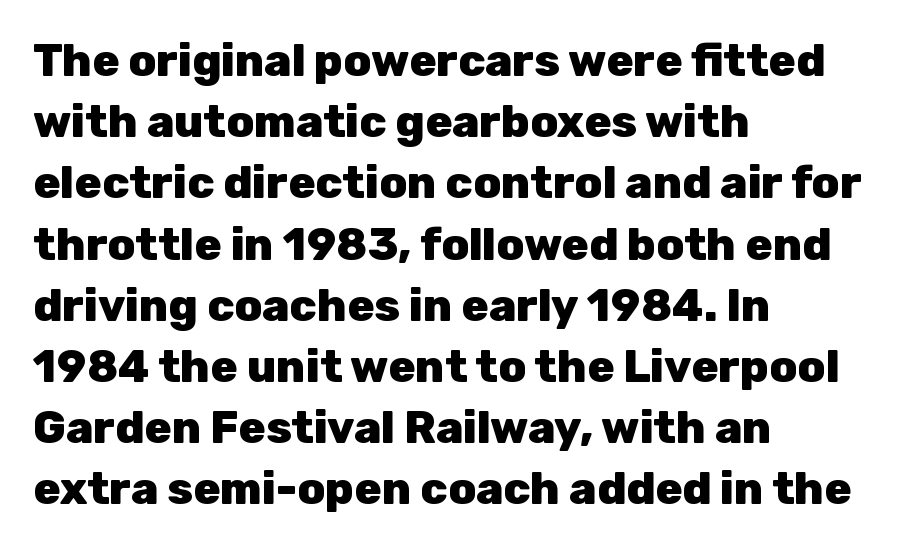
Q: Is the text bold? A: Yes.
Q: Is the text italic (slanted)? A: No, it is upright.
Q: Is the typeface a serif or a sans-serif typeface? A: Sans-serif.
Q: Is the text underlined? A: No.
Q: How is the paragraph aligned? A: Left-aligned.
Q: Is the spacing between letters normal or unusually wide? A: Normal.
Q: Is the spacing between lines tight, normal or loose? A: Normal.
Q: Width (condensed, normal, or wide)? A: Normal.
Q: Stroke contrast? A: Low.
Q: x-height? A: Medium.
Q: Monospaced? A: No.
